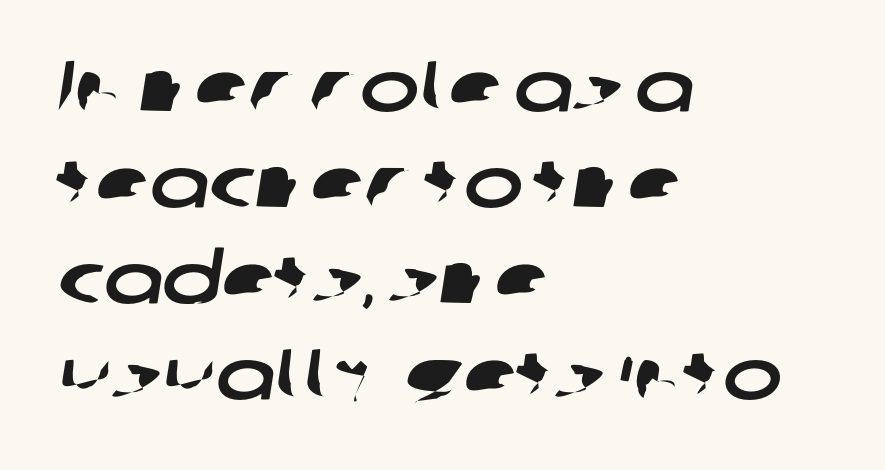
The image shows 71 px wide sans-serif type; set left-aligned, normal line spacing (1.35x), normal letter spacing, not underlined; low stroke contrast and a medium x-height.
